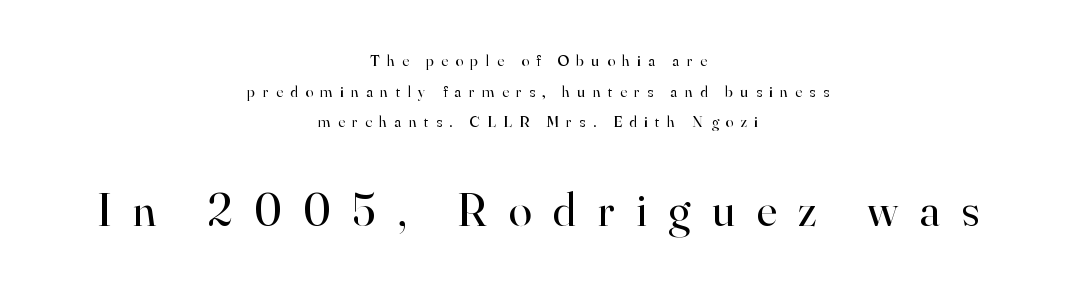
The image shows 47 px regular-weight serif type, upright; set centered, loose line spacing (1.92x), unusually wide letter spacing (+0.46 em), not underlined; the second (bottom) block is 2.94x larger; high stroke contrast and a small x-height.
